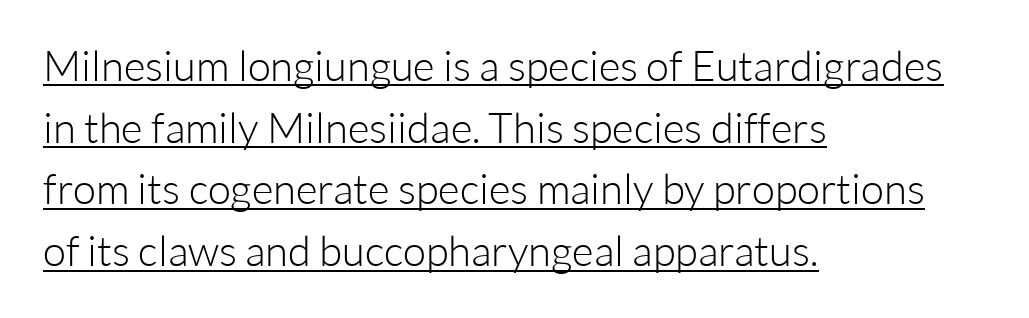
Q: Is the text bold? A: No.
Q: Is the text italic (slanted)? A: No, it is upright.
Q: Is the typeface a serif or a sans-serif typeface? A: Sans-serif.
Q: Is the text underlined? A: Yes.
Q: How is the paragraph aligned? A: Left-aligned.
Q: Is the spacing between letters normal or unusually wide? A: Normal.
Q: Is the spacing between lines tight, normal or loose? A: Normal.
Q: Width (condensed, normal, or wide)? A: Normal.
Q: Stroke contrast? A: Low.
Q: x-height? A: Medium.
Q: Monospaced? A: No.
